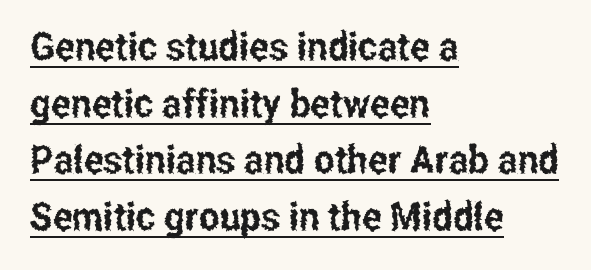
Q: Is the text italic (slanted)? A: No, it is upright.
Q: Is the typeface a serif or a sans-serif typeface? A: Sans-serif.
Q: Is the text underlined? A: Yes.
Q: How is the paragraph aligned? A: Left-aligned.
Q: Is the spacing between letters normal or unusually wide? A: Normal.
Q: Is the spacing between lines tight, normal or loose? A: Normal.
Q: Width (condensed, normal, or wide)? A: Condensed.
Q: Stroke contrast? A: Low.
Q: x-height? A: Medium.
Q: Monospaced? A: No.
